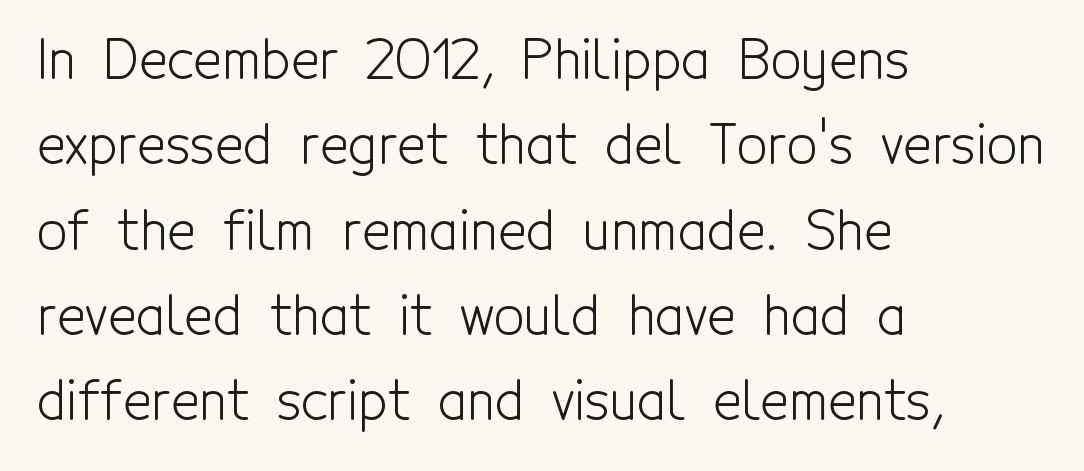
Q: Is the text bold? A: No.
Q: Is the text italic (slanted)? A: No, it is upright.
Q: Is the typeface a serif or a sans-serif typeface? A: Sans-serif.
Q: Is the text underlined? A: No.
Q: How is the paragraph aligned? A: Left-aligned.
Q: Is the spacing between letters normal or unusually wide? A: Normal.
Q: Is the spacing between lines tight, normal or loose? A: Normal.
Q: Width (condensed, normal, or wide)? A: Condensed.
Q: x-height? A: Medium.
Q: Monospaced? A: No.
